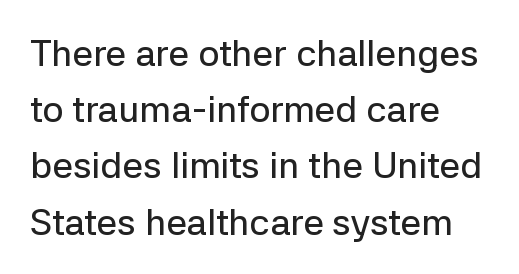
Q: Is the text italic (slanted)? A: No, it is upright.
Q: Is the typeface a serif or a sans-serif typeface? A: Sans-serif.
Q: Is the text underlined? A: No.
Q: How is the paragraph aligned? A: Left-aligned.
Q: Is the spacing between letters normal or unusually wide? A: Normal.
Q: Is the spacing between lines tight, normal or loose? A: Normal.
Q: Width (condensed, normal, or wide)? A: Normal.
Q: Stroke contrast? A: Low.
Q: x-height? A: Medium.
Q: Monospaced? A: No.
